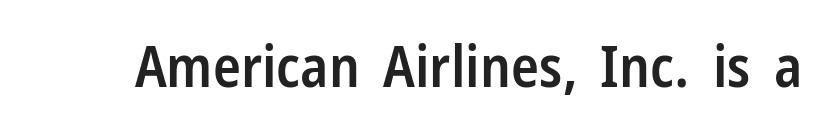
The image shows 58 px semibold, condensed sans-serif type, upright; set normal letter spacing, not underlined; low stroke contrast and a medium x-height.
